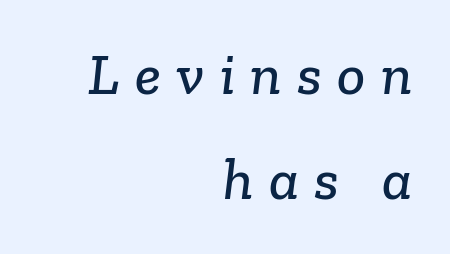
{"serif": "yes", "width": "normal", "stroke_contrast": "low", "x_height": "medium", "monospaced": "no", "underline": "no", "align": "right", "line_spacing_ratio": 1.78, "letter_spacing": "wide", "letter_spacing_em": 0.26, "glyph_px": 59}
